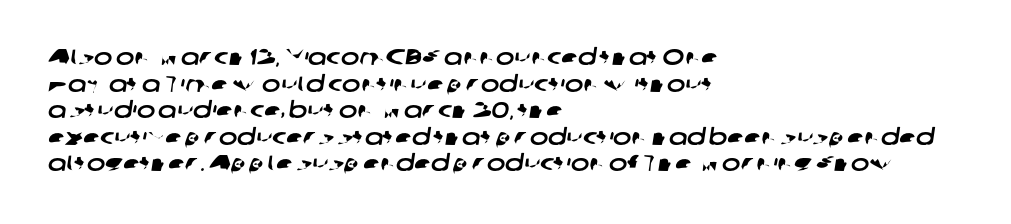
Left-aligned paragraph, ragged on the right. Descenders are the only things crossing below the line. A typesetter would call this zero additional tracking.
